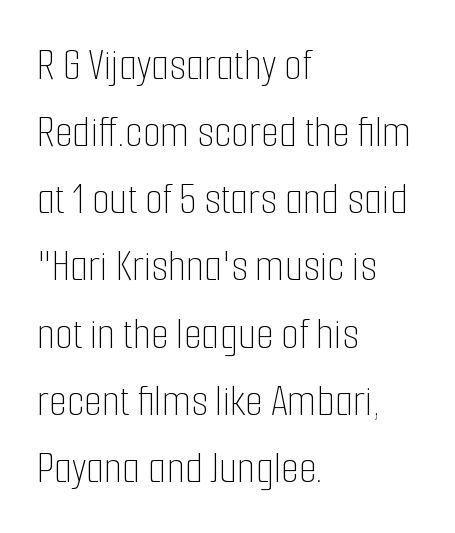
The paragraph has a hard left edge and a soft right edge. Summary of weight: not heavy and not bold. A normal amount of white space separates one row of letters from the next. The rendering keeps characters at their native spacing. Note the varied advance widths — an 'i' is clearly narrower than an 'm'. Italic? Not at all — the glyphs are vertical.
